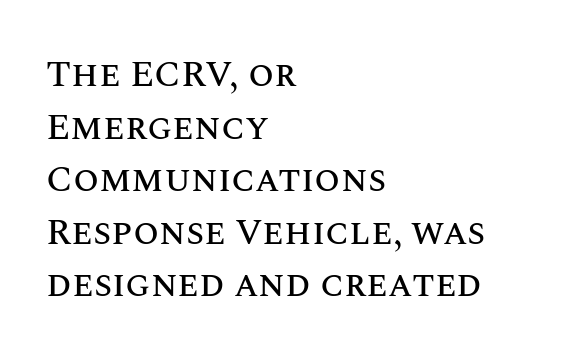
Q: Is the text italic (slanted)? A: No, it is upright.
Q: Is the text underlined? A: No.
Q: How is the paragraph aligned? A: Left-aligned.
Q: Is the spacing between letters normal or unusually wide? A: Normal.
Q: Is the spacing between lines tight, normal or loose? A: Normal.
Q: Width (condensed, normal, or wide)? A: Normal.
Q: Stroke contrast? A: Medium.
Q: x-height? A: Large.
Q: Monospaced? A: No.
